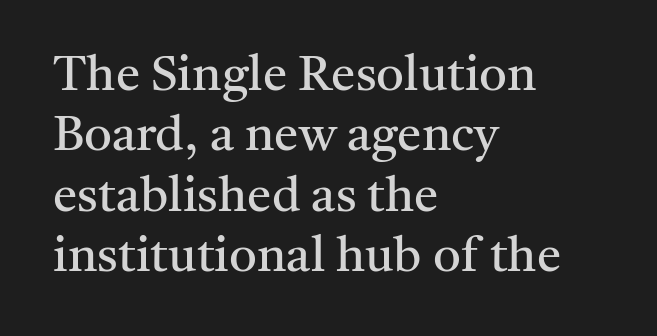
{"serif": "yes", "italic": "no", "bold": "no", "weight": "regular", "width": "normal", "stroke_contrast": "medium", "x_height": "medium", "monospaced": "no", "underline": "no", "align": "left", "line_spacing_ratio": 1.23, "letter_spacing": "normal", "letter_spacing_em": 0.0, "glyph_px": 49}
